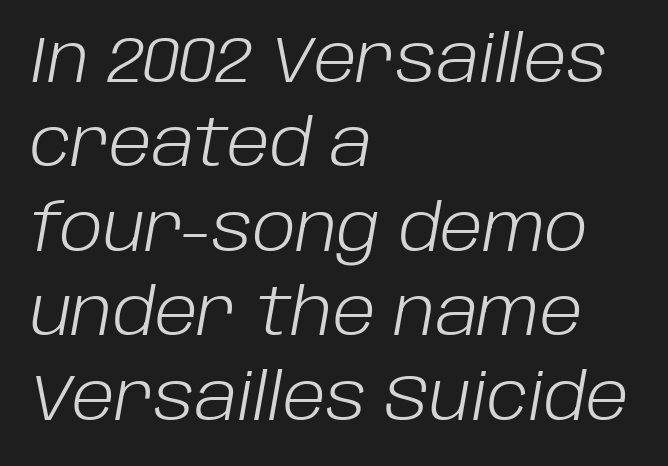
Q: Is the text bold? A: No.
Q: Is the text italic (slanted)? A: Yes, it leans right by about 10 degrees.
Q: Is the text underlined? A: No.
Q: How is the paragraph aligned? A: Left-aligned.
Q: Is the spacing between letters normal or unusually wide? A: Normal.
Q: Is the spacing between lines tight, normal or loose? A: Normal.
Q: Width (condensed, normal, or wide)? A: Normal.
Q: Stroke contrast? A: Low.
Q: x-height? A: Large.
Q: Monospaced? A: No.
